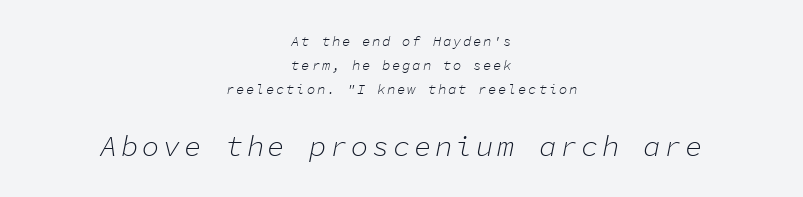
{"italic": "yes", "lean": "right", "slant_degrees": 11, "bold": "no", "weight": "light", "width": "normal", "stroke_contrast": "low", "x_height": "medium", "monospaced": "yes", "underline": "no", "align": "center", "line_spacing_ratio": 1.72, "larger_block": "second", "size_ratio": 2.07, "glyph_px": 29}
